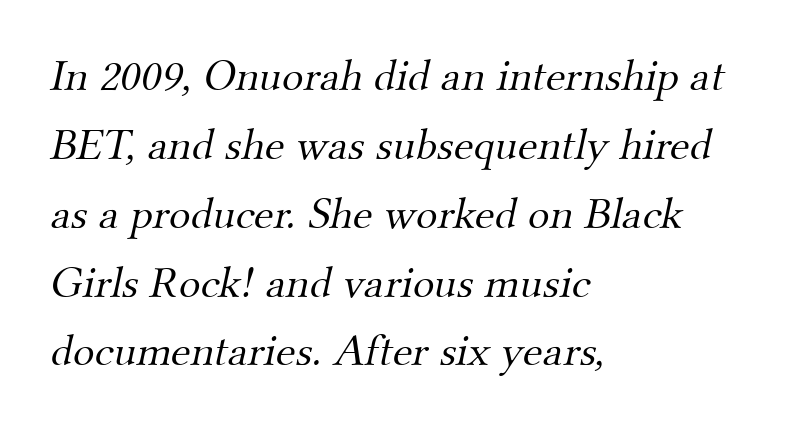
A student would call this left alignment; a typographer would say flush left, rag right. A normal amount of white space separates one row of letters from the next. Inter-character spacing is left at the font's built-in metrics. Note: serifs present on the glyphs.
